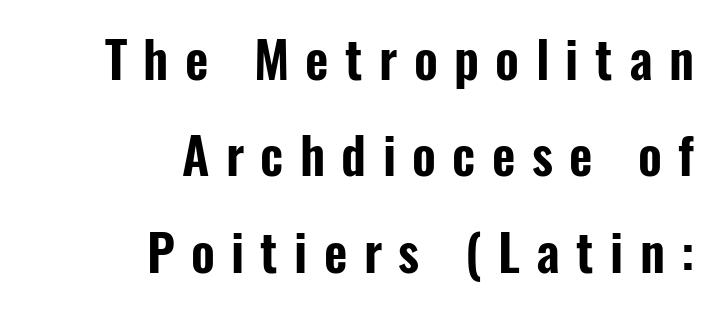
The image shows 51 px condensed sans-serif type, upright; set right-aligned, line spacing 1.89x, unusually wide letter spacing (+0.32 em), not underlined; low stroke contrast and a medium x-height.
